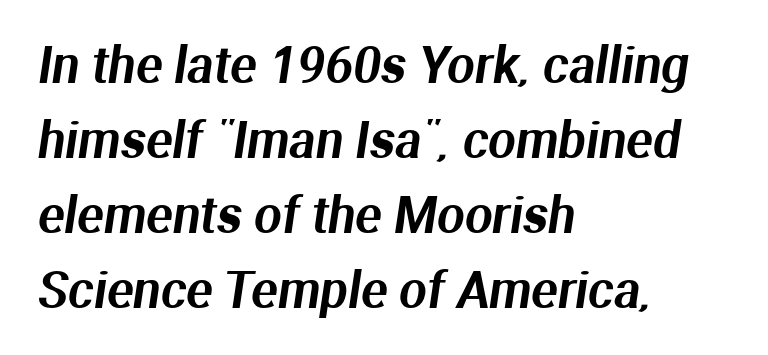
The image shows 49 px sans-serif type; set left-aligned, normal line spacing (1.53x), normal letter spacing, not underlined; medium stroke contrast and a medium x-height.
